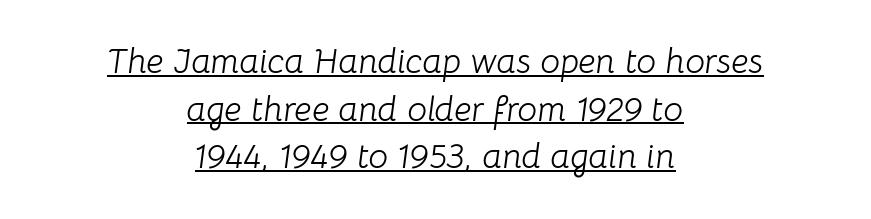
The image shows 35 px light type, italic (leaning right); set centered, normal line spacing (1.36x), normal letter spacing, underlined; low stroke contrast and a medium x-height.
